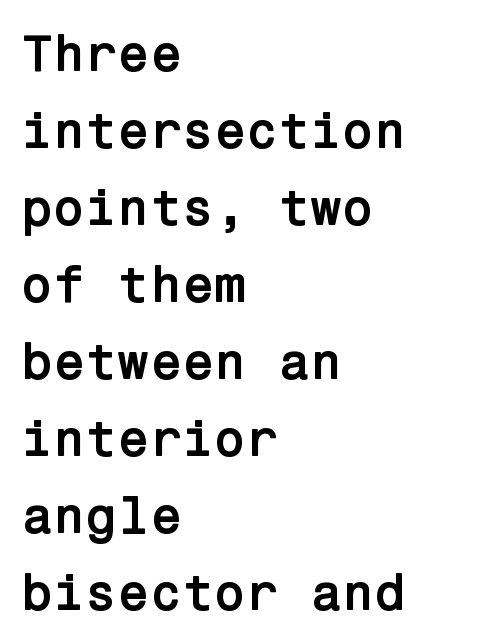
The characters look thick and weighty, a clear bold. Descenders are the only things crossing below the line. Between one letter and the next there's only the usual sliver of space. A typesetter would mark this as roman, not italic. Each new line begins a customary step beneath the previous one. The typesetter chose a ragged-right arrangement here.
